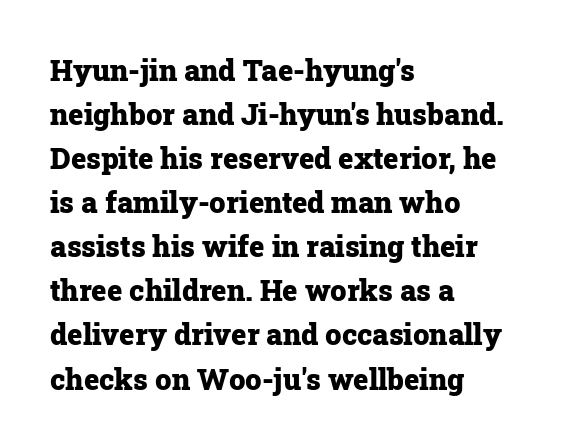
You could not count columns in this text — the font is proportionally spaced. This is the regular roman posture of the typeface. Baseline-to-baseline distance is the conventional proportion of letter height. The rendering uses a bold face; every stroke is thick and dark. A typesetter would call this zero additional tracking. Teacher's note: observe the even left margin — that is flush-left alignment.
